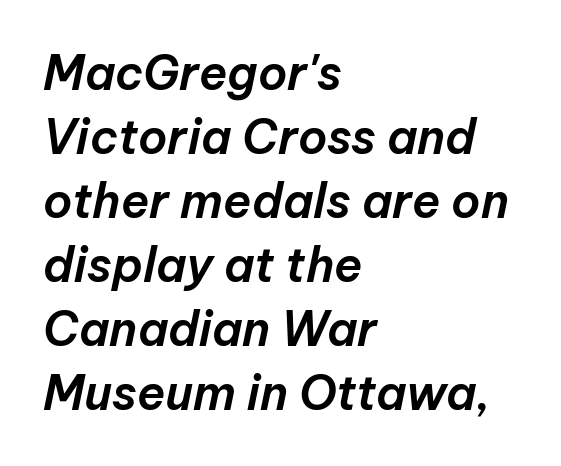
The passage is arranged the way most books set body copy — flush left. The horizontal fit of the characters is conventional and even. Slant detected: the letters are inclined. Reading down the column, the eye jumps a familiar distance to each next line.
